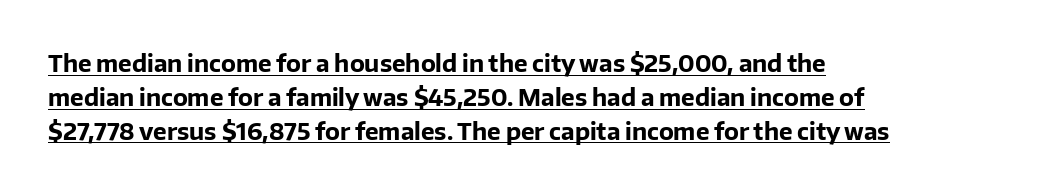
{"italic": "no", "bold": "yes", "underline": "yes", "align": "left", "line_spacing": "normal", "line_spacing_ratio": 1.47, "letter_spacing": "normal", "letter_spacing_em": 0.0, "glyph_px": 23}
